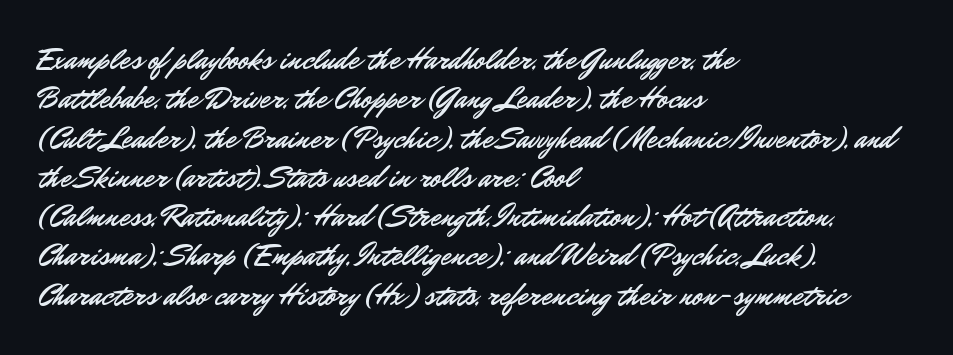
{"serif": "no", "width": "normal", "stroke_contrast": "low", "x_height": "small", "monospaced": "no", "underline": "no", "align": "left", "line_spacing": "normal", "line_spacing_ratio": 1.31, "letter_spacing": "normal", "letter_spacing_em": 0.0, "glyph_px": 30}
